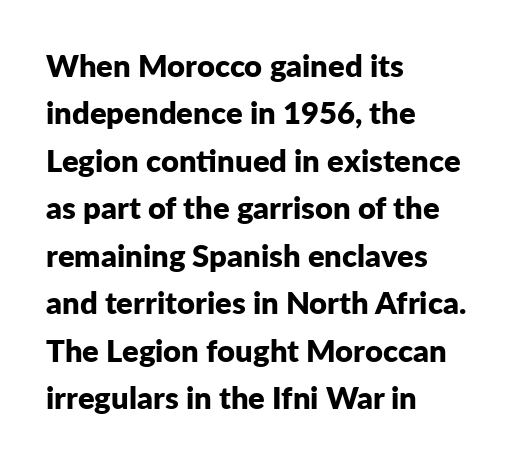
{"serif": "no", "italic": "no", "bold": "yes", "weight": "bold", "width": "normal", "stroke_contrast": "low", "x_height": "medium", "monospaced": "no", "underline": "no", "align": "left", "line_spacing": "normal", "line_spacing_ratio": 1.53, "letter_spacing": "normal", "letter_spacing_em": 0.0, "glyph_px": 31}
